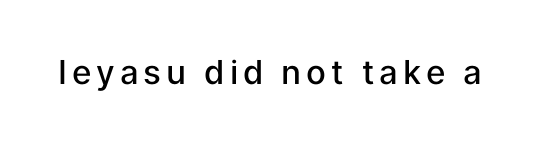
Spacing verdict: proportional, widths tailored to each character. Posture: vertical. The zone under the glyphs is completely vacant. Compared with an ordinary text face, these strokes are moderately heavier — a semibold. Nope, no serifs anywhere on these letters.
